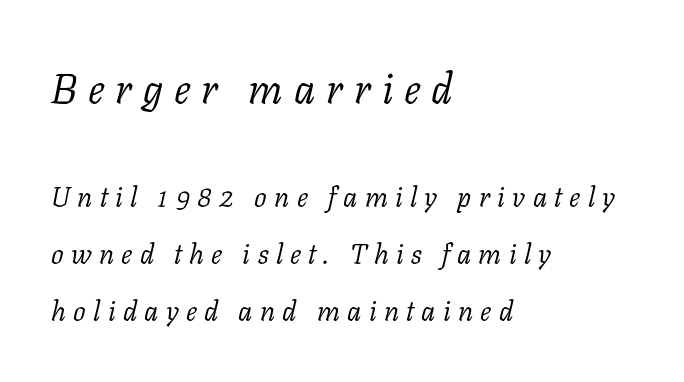
The image shows 42 px light serif type, italic (leaning right); set left-aligned, loose line spacing (2.05x), unusually wide letter spacing (+0.26 em), not underlined; the first (top) block is 1.5x larger; low stroke contrast and a medium x-height.
